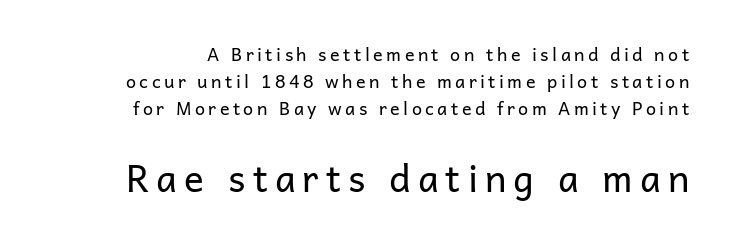
{"serif": "no", "italic": "no", "bold": "no", "weight": "regular", "width": "normal", "stroke_contrast": "low", "x_height": "medium", "monospaced": "no", "underline": "no", "line_spacing": "normal", "line_spacing_ratio": 1.5, "larger_block": "second", "size_ratio": 2.06, "glyph_px": 37}
